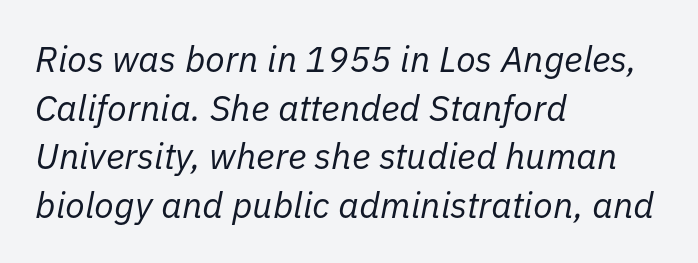
Q: Is the text bold? A: No.
Q: Is the text italic (slanted)? A: Yes, it leans right by about 11 degrees.
Q: Is the text underlined? A: No.
Q: How is the paragraph aligned? A: Left-aligned.
Q: Is the spacing between letters normal or unusually wide? A: Normal.
Q: Is the spacing between lines tight, normal or loose? A: Normal.
Q: Width (condensed, normal, or wide)? A: Normal.
Q: Stroke contrast? A: Low.
Q: x-height? A: Medium.
Q: Monospaced? A: No.
